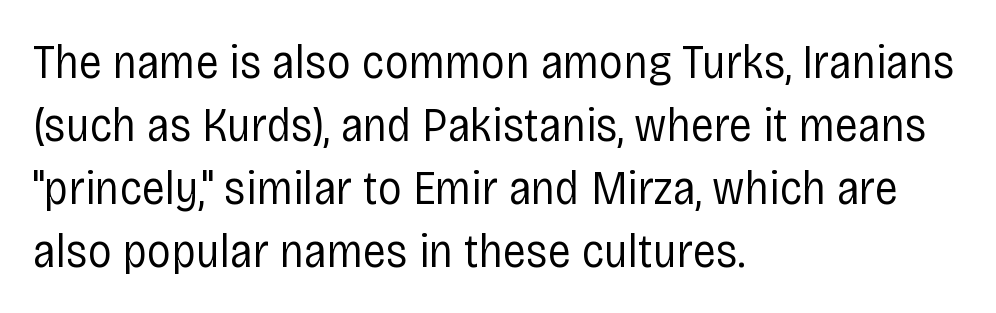
Q: Is the text bold? A: No.
Q: Is the text italic (slanted)? A: No, it is upright.
Q: Is the typeface a serif or a sans-serif typeface? A: Sans-serif.
Q: Is the text underlined? A: No.
Q: How is the paragraph aligned? A: Left-aligned.
Q: Is the spacing between letters normal or unusually wide? A: Normal.
Q: Is the spacing between lines tight, normal or loose? A: Normal.
Q: Width (condensed, normal, or wide)? A: Condensed.
Q: Stroke contrast? A: Low.
Q: x-height? A: Large.
Q: Monospaced? A: No.
